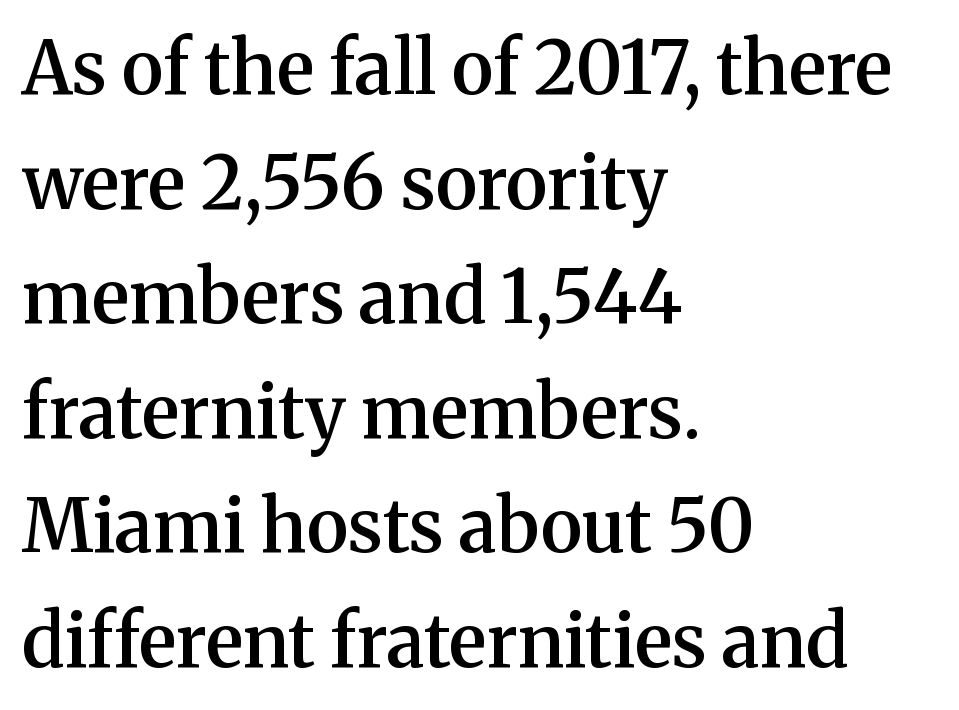
Q: Is the text bold? A: Semi-bold.
Q: Is the text italic (slanted)? A: No, it is upright.
Q: Is the typeface a serif or a sans-serif typeface? A: Serif.
Q: Is the text underlined? A: No.
Q: How is the paragraph aligned? A: Left-aligned.
Q: Is the spacing between letters normal or unusually wide? A: Normal.
Q: Is the spacing between lines tight, normal or loose? A: Normal.
Q: Width (condensed, normal, or wide)? A: Normal.
Q: Stroke contrast? A: Medium.
Q: x-height? A: Medium.
Q: Monospaced? A: No.
